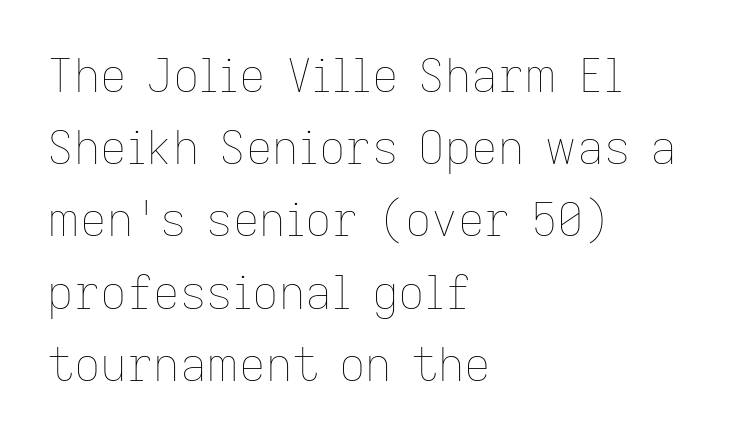
{"italic": "no", "bold": "no", "weight": "thin", "width": "normal", "stroke_contrast": "low", "x_height": "medium", "monospaced": "no", "underline": "no", "align": "left", "line_spacing": "normal", "line_spacing_ratio": 1.57, "letter_spacing": "normal", "letter_spacing_em": 0.0, "glyph_px": 46}
